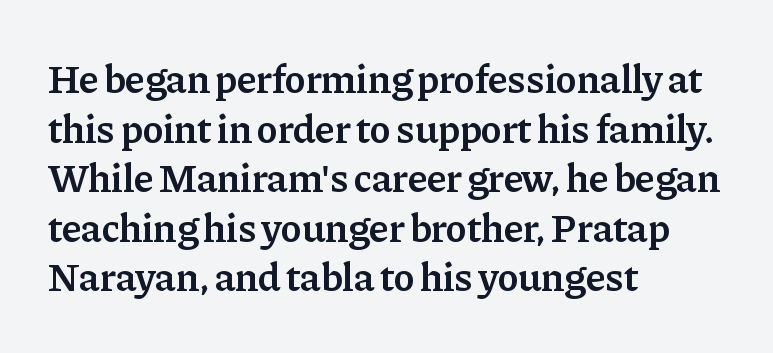
The image shows 40 px semibold serif type, upright; set left-aligned, line spacing 1.24x, normal letter spacing, not underlined; low stroke contrast and a medium x-height.
